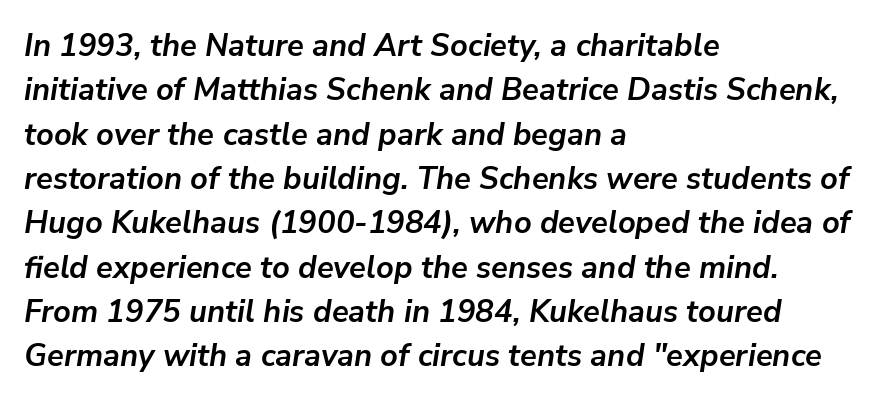
Every letter is thick-stroked: bold, no question. Rule under the text: the space is simply empty. The vertical gap from one line to the next is medium. Inter-character spacing is left at the font's built-in metrics.
